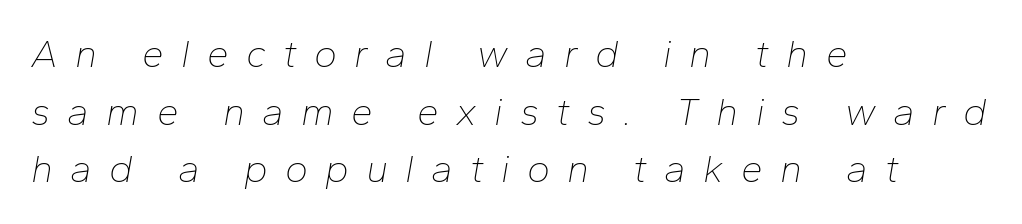
{"italic": "yes", "lean": "right", "slant_degrees": 10, "bold": "no", "weight": "thin", "width": "normal", "stroke_contrast": "low", "x_height": "medium", "monospaced": "no", "underline": "no", "align": "left", "line_spacing": "normal", "line_spacing_ratio": 1.48, "letter_spacing": "wide", "letter_spacing_em": 0.44, "glyph_px": 39}
